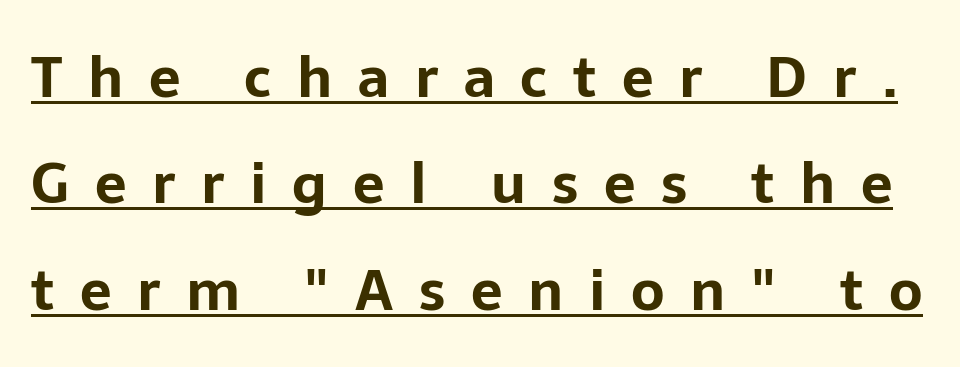
Q: Is the text bold? A: Yes.
Q: Is the text italic (slanted)? A: No, it is upright.
Q: Is the typeface a serif or a sans-serif typeface? A: Sans-serif.
Q: Is the text underlined? A: Yes.
Q: Is the spacing between letters normal or unusually wide? A: Unusually wide.
Q: Is the spacing between lines tight, normal or loose? A: Loose.
Q: Width (condensed, normal, or wide)? A: Normal.
Q: Stroke contrast? A: Low.
Q: x-height? A: Medium.
Q: Monospaced? A: No.
